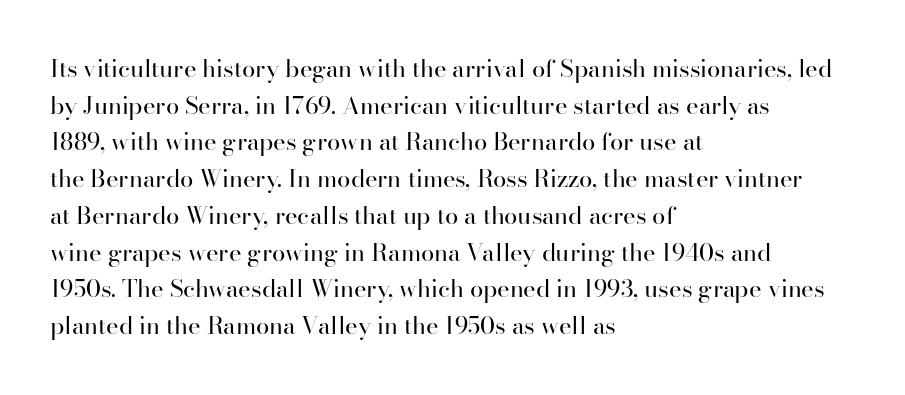
Q: Is the text bold? A: No.
Q: Is the text italic (slanted)? A: No, it is upright.
Q: Is the text underlined? A: No.
Q: How is the paragraph aligned? A: Left-aligned.
Q: Is the spacing between letters normal or unusually wide? A: Normal.
Q: Is the spacing between lines tight, normal or loose? A: Normal.
